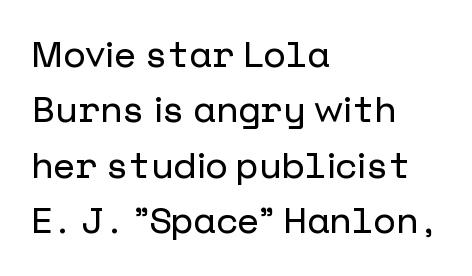
Q: Is the text italic (slanted)? A: No, it is upright.
Q: Is the typeface a serif or a sans-serif typeface? A: Sans-serif.
Q: Is the text underlined? A: No.
Q: How is the paragraph aligned? A: Left-aligned.
Q: Is the spacing between letters normal or unusually wide? A: Normal.
Q: Is the spacing between lines tight, normal or loose? A: Normal.
Q: Width (condensed, normal, or wide)? A: Normal.
Q: Stroke contrast? A: Low.
Q: x-height? A: Medium.
